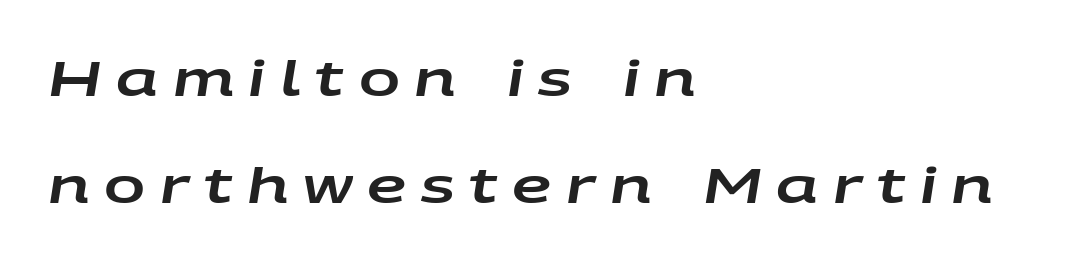
The image shows 49 px wide type, italic (leaning right); set left-aligned, loose line spacing (2.19x), unusually wide letter spacing (+0.3 em), not underlined; low stroke contrast and a large x-height.
